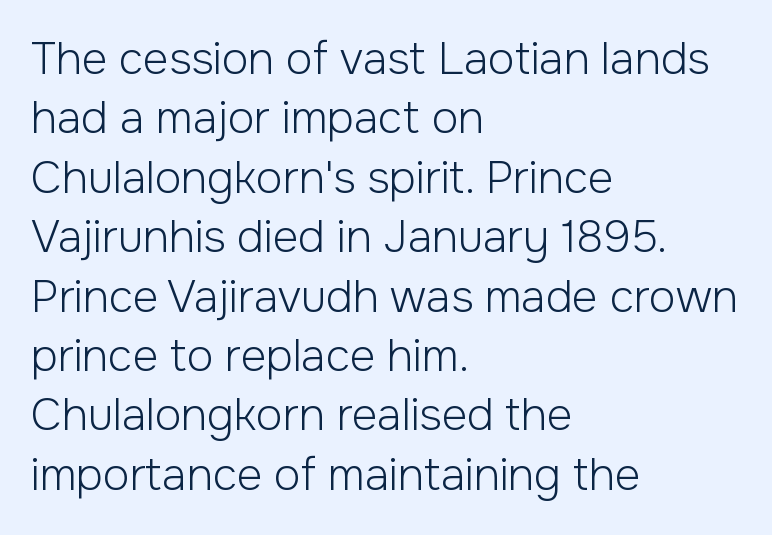
The face used here is proportionally spaced, like ordinary book or web type. Serif or sans? Sans — the stroke terminals are bare. The letterforms sit at book weight or below. Each line starts at the same left margin while the right side varies. Glance below the letters and you will spot only blank space.
